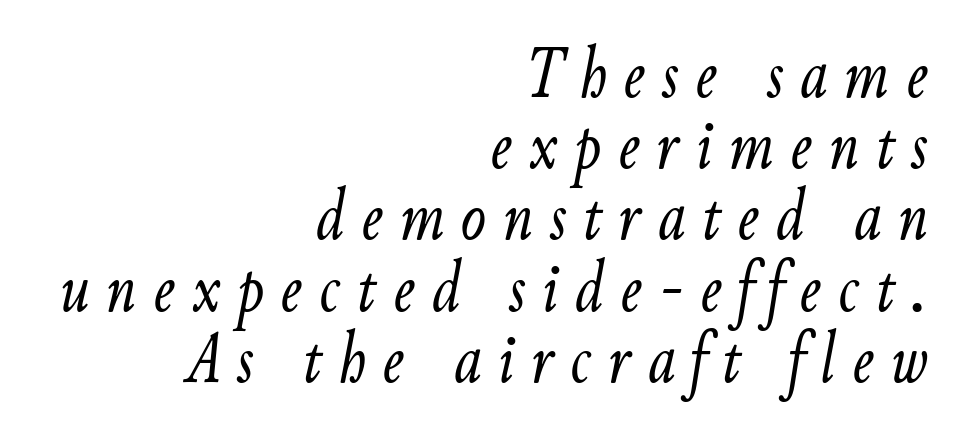
Q: Is the text bold? A: No.
Q: Is the text italic (slanted)? A: Yes, it leans right by about 9 degrees.
Q: Is the text underlined? A: No.
Q: How is the paragraph aligned? A: Right-aligned.
Q: Is the spacing between letters normal or unusually wide? A: Unusually wide.
Q: Is the spacing between lines tight, normal or loose? A: Tight.
Q: Width (condensed, normal, or wide)? A: Condensed.
Q: Stroke contrast? A: Low.
Q: x-height? A: Small.
Q: Monospaced? A: No.
